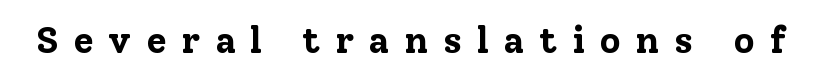
The type family on display is of the serif kind. The strip under each line holds only bare page. Is there any slant? The stems are plumb. Varying glyph widths throughout — classic text-font behaviour. You'd pick this weight for a headline — it's a proper bold.
